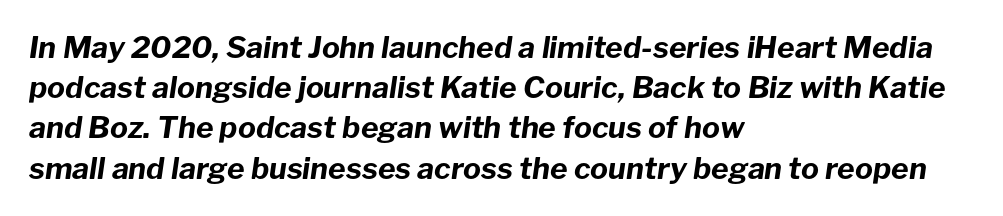
The image shows 30 px bold type, italic (leaning right); set left-aligned, normal line spacing (1.34x), normal letter spacing, not underlined; low stroke contrast and a medium x-height.
